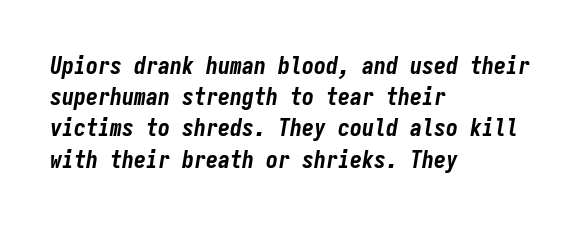
When letters slant like this, we call the style italic. The tracking reads as untouched default to a designer's eye. Does the leading feel generous? No, just average. Check under the words: just untouched page. This is heavy type, rendered in bold.
